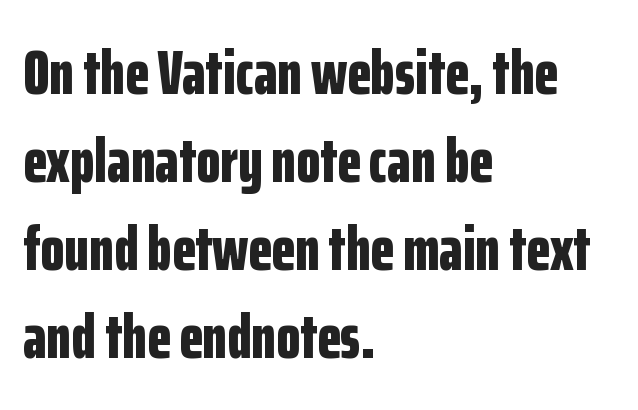
The image shows 62 px bold, condensed sans-serif type, upright; set left-aligned, normal line spacing (1.42x), normal letter spacing, not underlined; low stroke contrast and a medium x-height.
